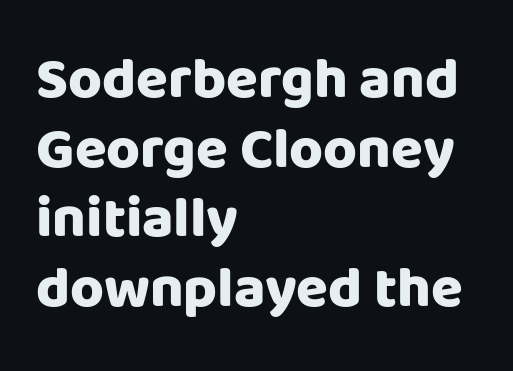
Q: Is the text bold? A: Yes.
Q: Is the text italic (slanted)? A: No, it is upright.
Q: Is the typeface a serif or a sans-serif typeface? A: Sans-serif.
Q: Is the text underlined? A: No.
Q: How is the paragraph aligned? A: Left-aligned.
Q: Is the spacing between letters normal or unusually wide? A: Normal.
Q: Width (condensed, normal, or wide)? A: Normal.
Q: Stroke contrast? A: Low.
Q: x-height? A: Large.
Q: Monospaced? A: No.
